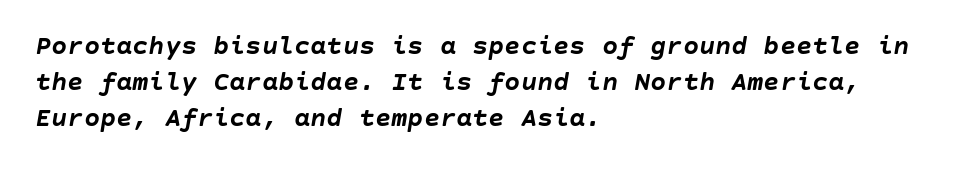
In terms of letterspacing, this is plain default setting. The font is running at its bold setting. This rendering features lettering with no underline. Looking at the ascenders, they clearly lean. The compositor pushed each line to the left boundary.
